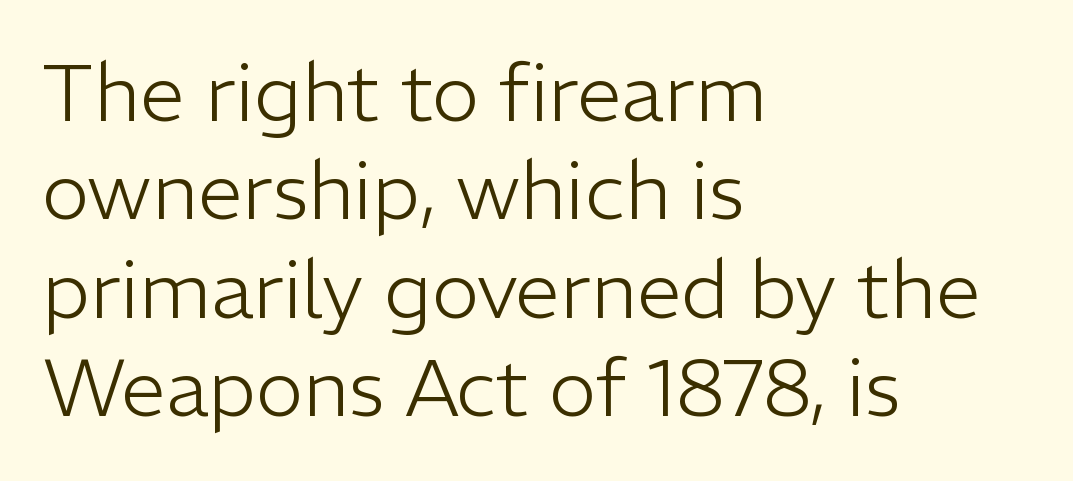
The image shows 80 px light sans-serif type, upright; set left-aligned, line spacing 1.23x, normal letter spacing, not underlined; low stroke contrast and a medium x-height.
